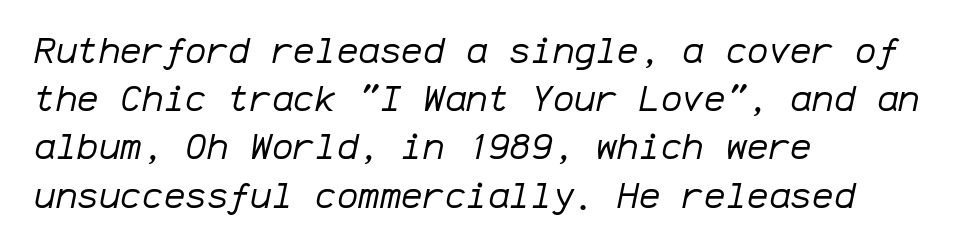
The image shows 36 px regular-weight type, italic (leaning right), monospaced; set left-aligned, normal line spacing (1.34x), normal letter spacing, not underlined; low stroke contrast and a medium x-height.
